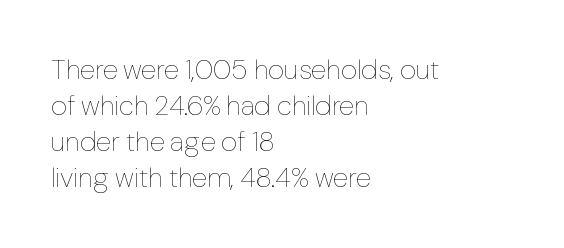
{"italic": "no", "bold": "no", "weight": "thin", "width": "normal", "stroke_contrast": "low", "x_height": "medium", "monospaced": "no", "underline": "no", "align": "left", "line_spacing": "normal", "line_spacing_ratio": 1.29, "letter_spacing": "normal", "letter_spacing_em": 0.0, "glyph_px": 28}
